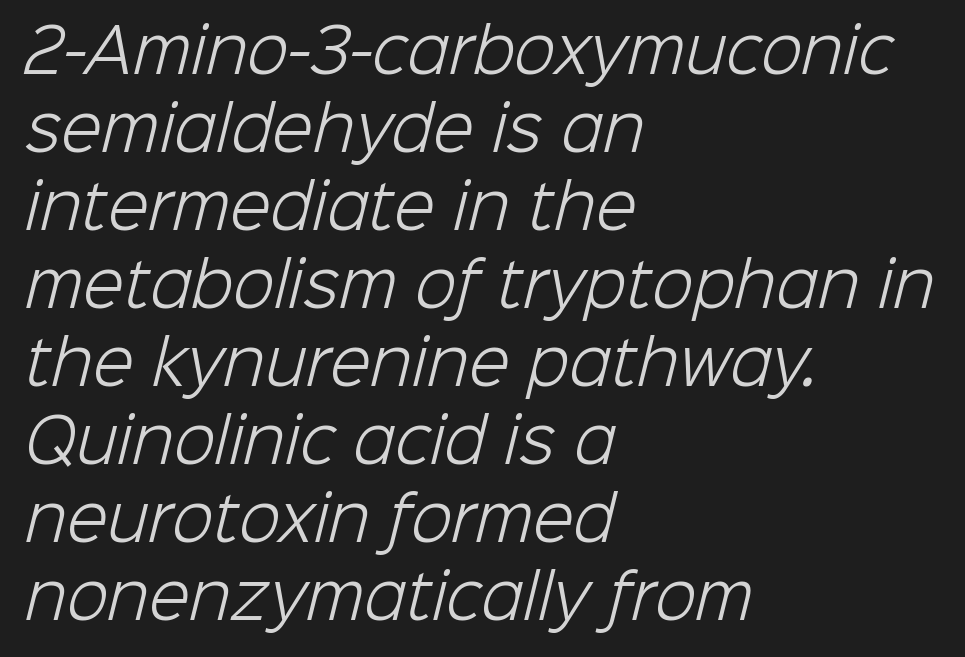
{"serif": "no", "bold": "no", "weight": "light", "width": "normal", "stroke_contrast": "low", "x_height": "medium", "monospaced": "no", "underline": "no", "align": "left", "line_spacing": "normal", "line_spacing_ratio": 1.3, "letter_spacing": "normal", "letter_spacing_em": 0.0, "glyph_px": 60}
